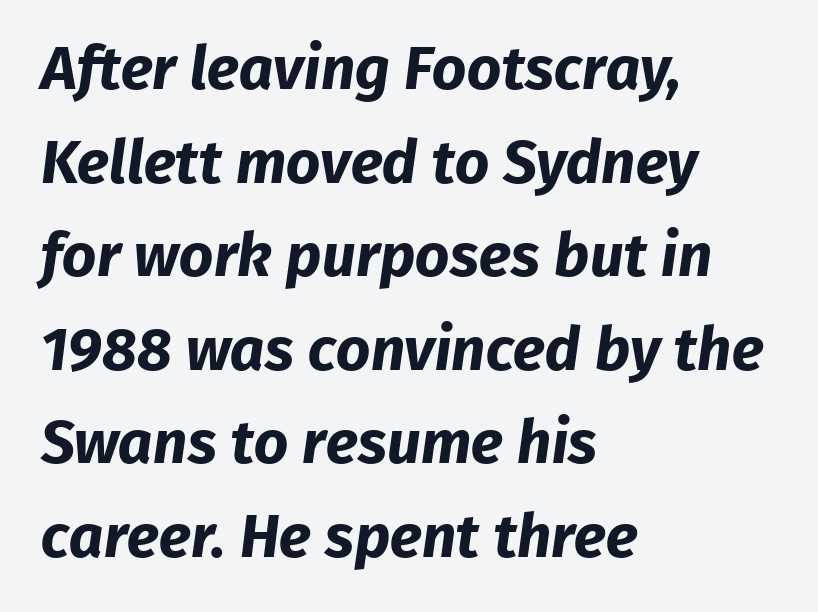
{"serif": "no", "bold": "yes", "weight": "bold", "width": "normal", "stroke_contrast": "low", "x_height": "medium", "monospaced": "no", "underline": "no", "align": "left", "line_spacing": "normal", "line_spacing_ratio": 1.56, "letter_spacing": "normal", "letter_spacing_em": 0.0, "glyph_px": 60}
